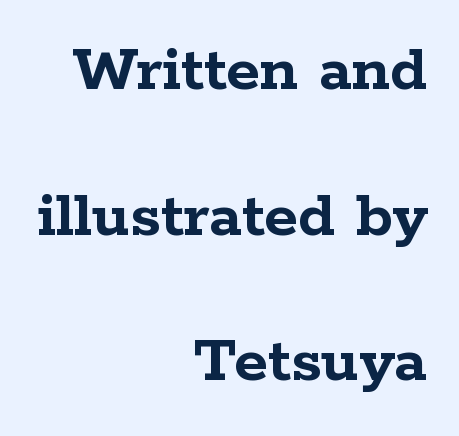
{"serif": "yes", "italic": "no", "bold": "yes", "weight": "semibold", "width": "wide", "stroke_contrast": "low", "x_height": "medium", "monospaced": "no", "underline": "no", "align": "right", "line_spacing": "loose", "line_spacing_ratio": 2.11, "letter_spacing": "normal", "letter_spacing_em": 0.0, "glyph_px": 69}
